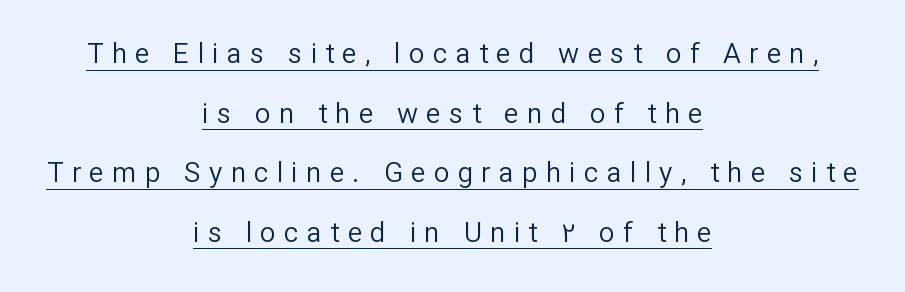
Horizontal bands of white between lines are thick stripes. This sample uses expanded letter spacing, leaving extra air between glyphs. Check where the strokes stop: nothing finishes them off — pure sans. Proportional: the letters do not fall into vertical columns. This sample uses an upright cut, with every glyph sitting square on the baseline. Visually the block forms a symmetrical silhouette, jagged on both flanks.
